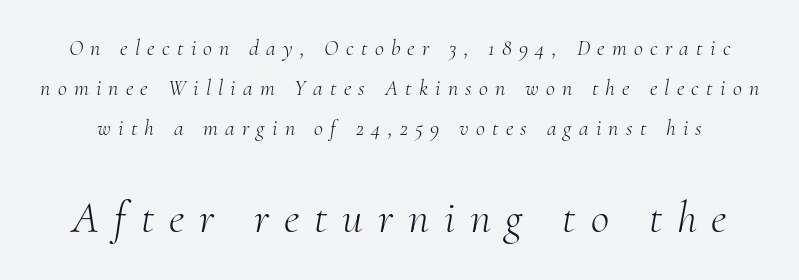
The image shows 45 px light serif type, italic (leaning right); set line spacing 1.82x, unusually wide letter spacing (+0.33 em), not underlined; the second (bottom) block is 2.05x larger; medium stroke contrast and a small x-height.
